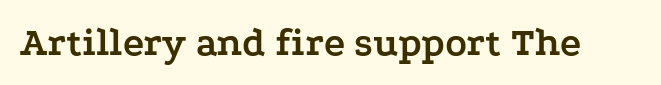
Spacing verdict: proportional, widths tailored to each character. Between one letter and the next there's only the usual sliver of space. The face used here has the dense, thick strokes of a bold. The string is rendered with underlining switched off. This sample uses a serif face.
